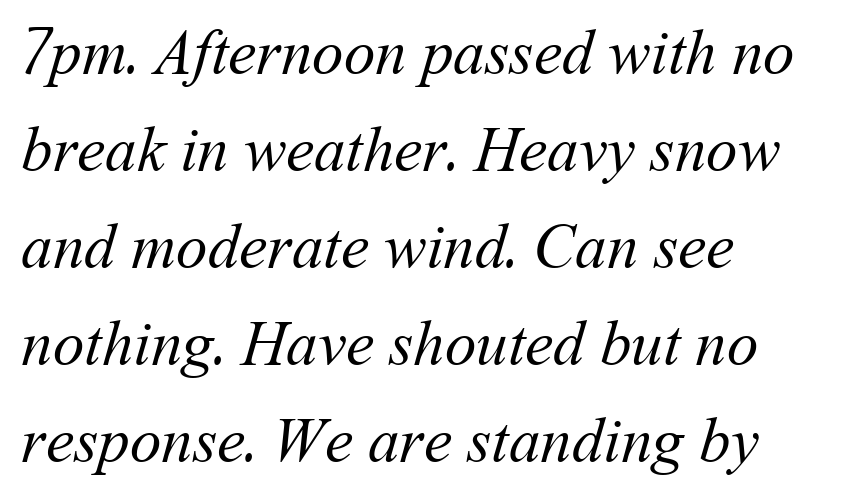
Letter spacing: default. Each line starts at the same left margin while the right side varies. Vertical spacing — default. A bare baseline throughout the passage. Weight: not bold — regular or lighter. These lines are rendered in a variable-pitch font.
